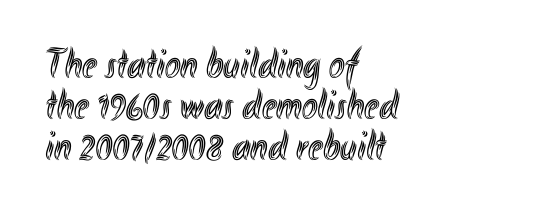
Q: Is the text italic (slanted)? A: Yes.
Q: Is the text underlined? A: No.
Q: How is the paragraph aligned? A: Left-aligned.
Q: Is the spacing between letters normal or unusually wide? A: Normal.
Q: Is the spacing between lines tight, normal or loose? A: Tight.
Q: Width (condensed, normal, or wide)? A: Condensed.
Q: x-height? A: Small.
Q: Monospaced? A: No.
